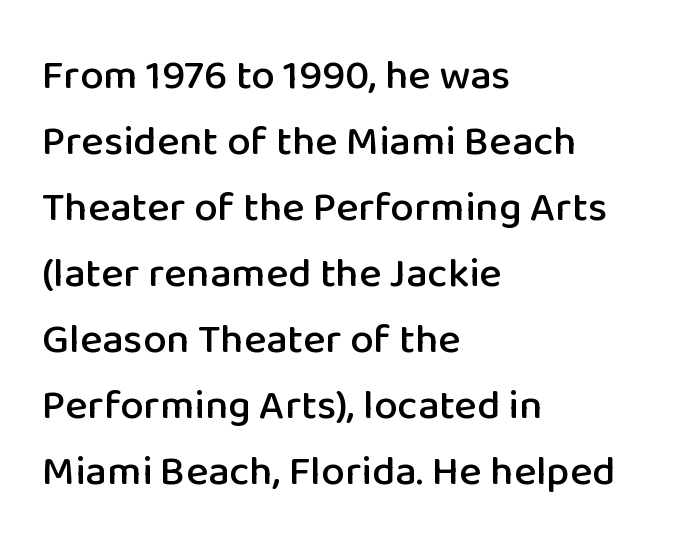
{"serif": "no", "italic": "no", "width": "normal", "stroke_contrast": "low", "x_height": "medium", "monospaced": "no", "underline": "no", "align": "left", "line_spacing": "normal", "line_spacing_ratio": 1.57, "letter_spacing": "normal", "letter_spacing_em": 0.0, "glyph_px": 42}
